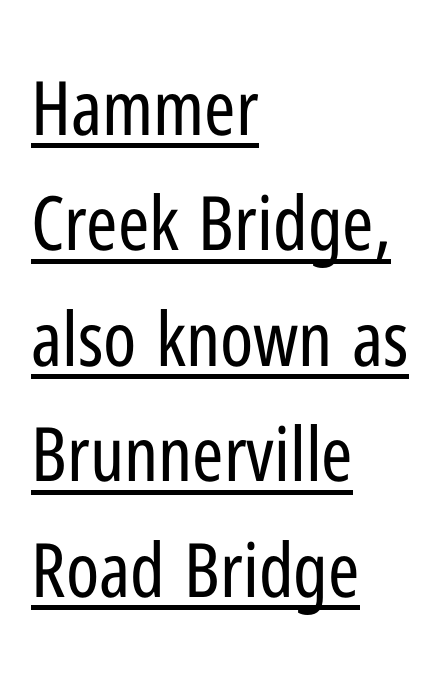
Q: Is the text bold? A: No.
Q: Is the text italic (slanted)? A: No, it is upright.
Q: Is the typeface a serif or a sans-serif typeface? A: Sans-serif.
Q: Is the text underlined? A: Yes.
Q: How is the paragraph aligned? A: Left-aligned.
Q: Is the spacing between letters normal or unusually wide? A: Normal.
Q: Is the spacing between lines tight, normal or loose? A: Normal.
Q: Width (condensed, normal, or wide)? A: Condensed.
Q: Stroke contrast? A: Low.
Q: x-height? A: Medium.
Q: Monospaced? A: No.
